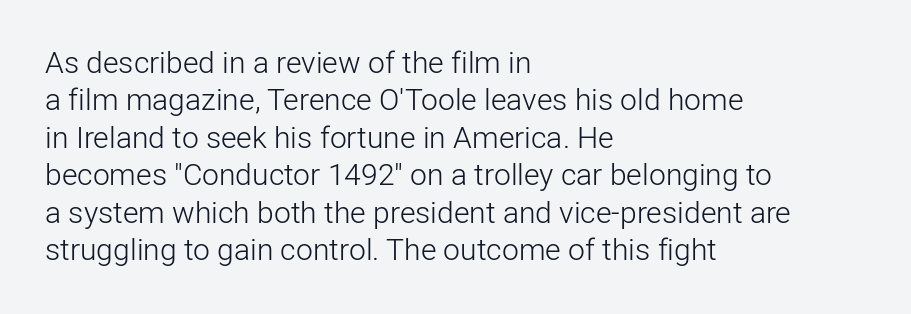
The image shows 30 px light sans-serif type, upright; set left-aligned, normal line spacing (1.25x), normal letter spacing, not underlined; low stroke contrast and a medium x-height.
